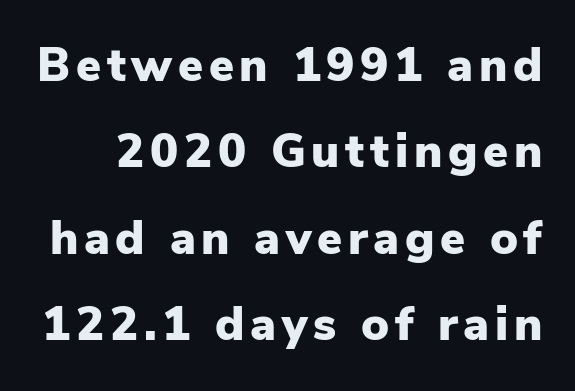
The image shows 47 px heavy sans-serif type, upright; set line spacing 1.84x, not underlined; low stroke contrast and a medium x-height.
